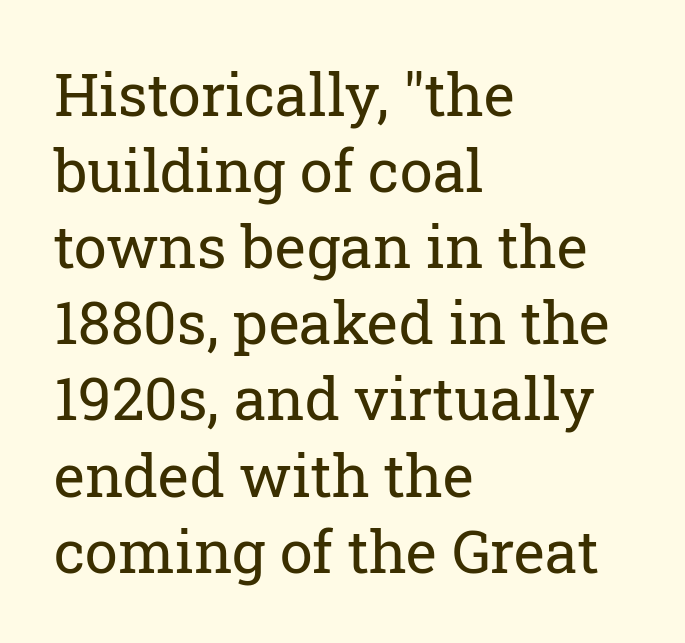
The image shows 59 px regular-weight serif type, upright; set left-aligned, normal line spacing (1.29x), normal letter spacing, not underlined; low stroke contrast and a medium x-height.
